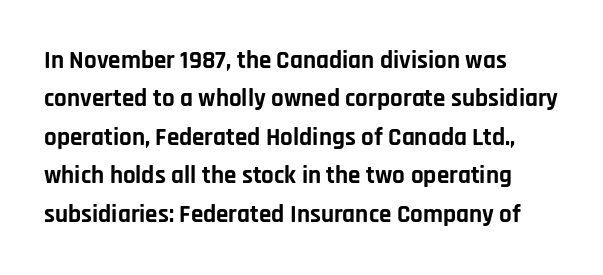
{"italic": "no", "bold": "yes", "underline": "no", "align": "left", "line_spacing": "normal", "line_spacing_ratio": 1.54, "letter_spacing": "normal", "letter_spacing_em": 0.0, "glyph_px": 25}
